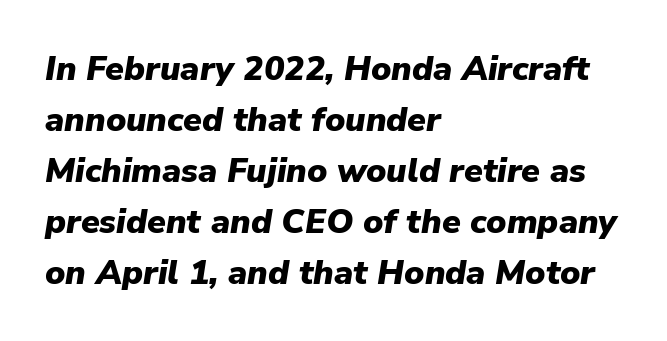
Q: Is the text bold? A: Yes.
Q: Is the text italic (slanted)? A: Yes, it leans right by about 9 degrees.
Q: Is the text underlined? A: No.
Q: How is the paragraph aligned? A: Left-aligned.
Q: Is the spacing between letters normal or unusually wide? A: Normal.
Q: Is the spacing between lines tight, normal or loose? A: Normal.
Q: Width (condensed, normal, or wide)? A: Normal.
Q: Stroke contrast? A: Low.
Q: x-height? A: Medium.
Q: Monospaced? A: No.
